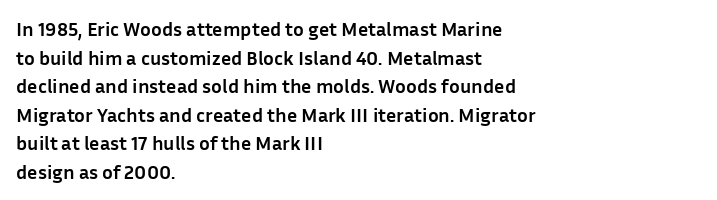
The image shows 20 px bold type, upright; set left-aligned, normal line spacing (1.43x), normal letter spacing, not underlined.
